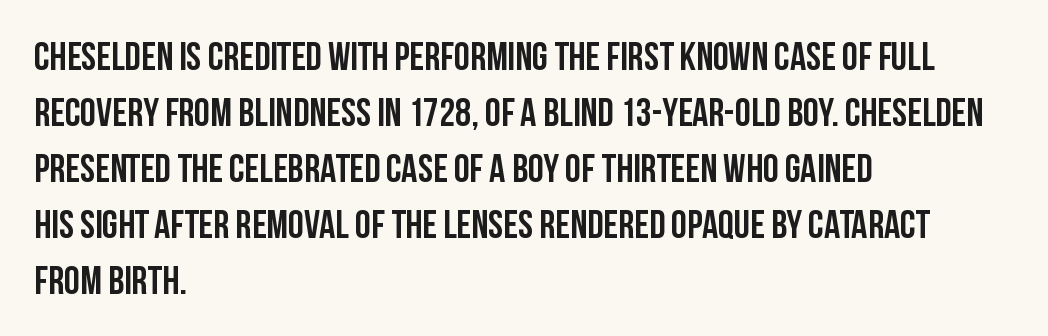
The image shows 40 px semibold, condensed sans-serif type, upright; set left-aligned, normal line spacing (1.4x), normal letter spacing, not underlined; low stroke contrast and a large x-height.
